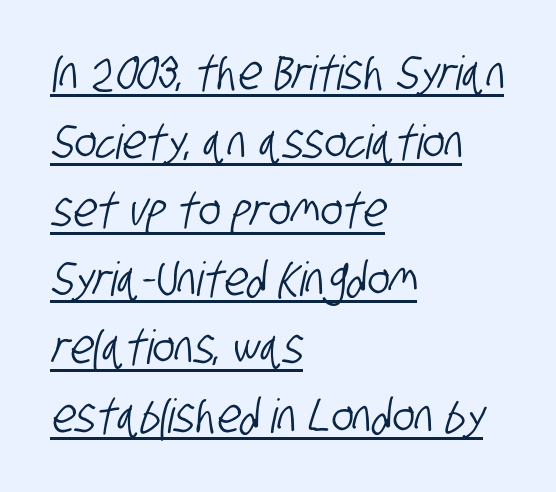
The rendering uses the underline text-decoration. The passage shown is typed in a proportional face where columns would drift. Regarding serifs, this sample does without them. If you drew a ruler down the left edge, every line would touch it. Inter-character spacing is left at the font's built-in metrics. The designer left line spacing at the default.
